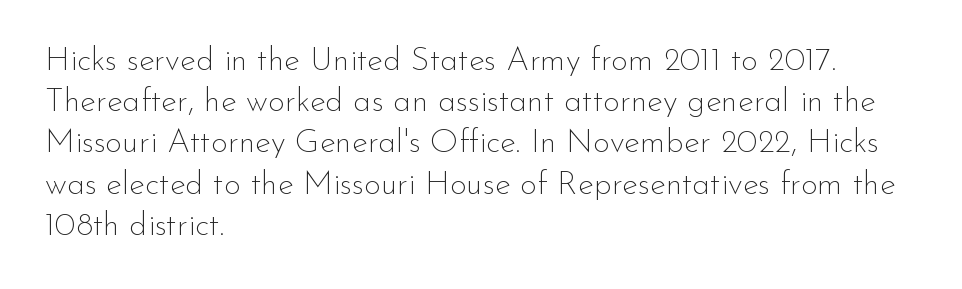
Serifs: no, the terminals of the letterforms are clean. Think of a printed novel: that variable character pitch is what you see here. The weight tops out at a normal text grade. One-word summary of the alignment: left.
